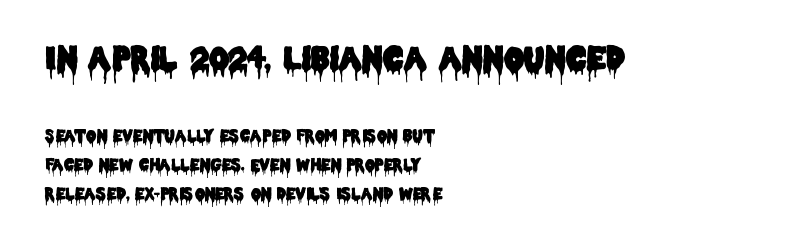
{"serif": "no", "italic": "no", "width": "condensed", "stroke_contrast": "low", "x_height": "large", "monospaced": "no", "underline": "no", "align": "left", "line_spacing_ratio": 1.82, "letter_spacing": "normal", "letter_spacing_em": 0.0, "larger_block": "first", "size_ratio": 2.0, "glyph_px": 32}
